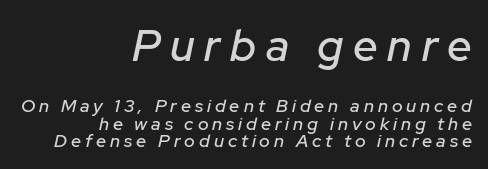
The image shows 44 px text type, italic (leaning right); set right-aligned, tight line spacing (0.96x), unusually wide letter spacing (+0.22 em), not underlined; the first (top) block is 2.44x larger; low stroke contrast and a medium x-height.
